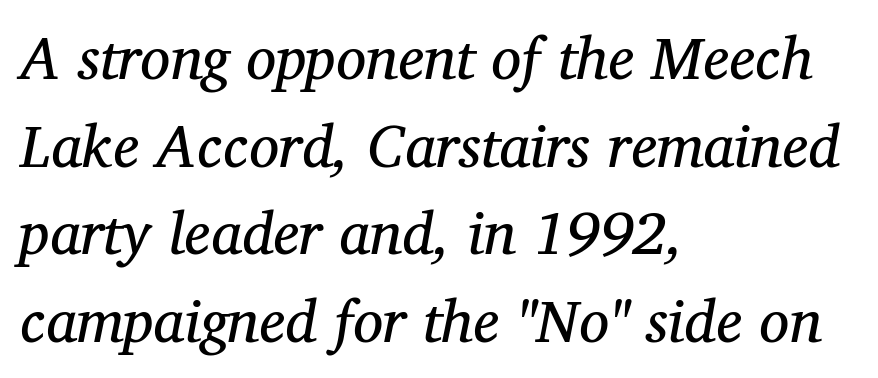
The image shows 60 px regular-weight serif type, italic (leaning right); set left-aligned, normal line spacing (1.46x), normal letter spacing, not underlined; medium stroke contrast and a medium x-height.
